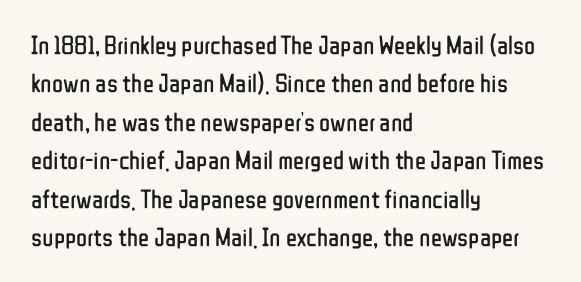
{"italic": "no", "bold": "no", "underline": "no", "align": "left", "line_spacing": "normal", "line_spacing_ratio": 1.48, "letter_spacing": "normal", "letter_spacing_em": 0.0, "glyph_px": 26}
